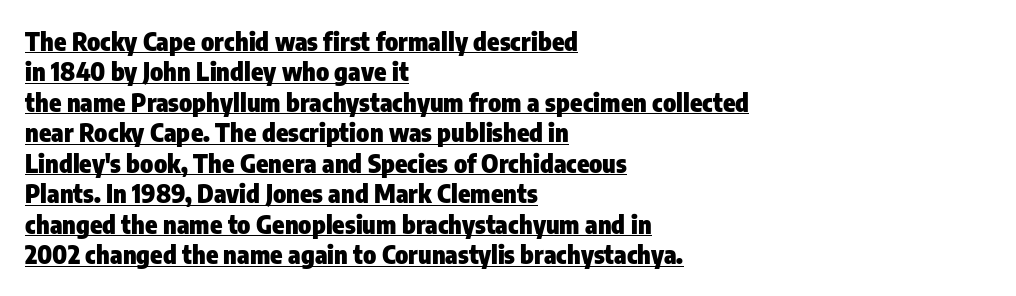
The image shows 25 px bold type, upright; set left-aligned, line spacing 1.22x, normal letter spacing, underlined.
